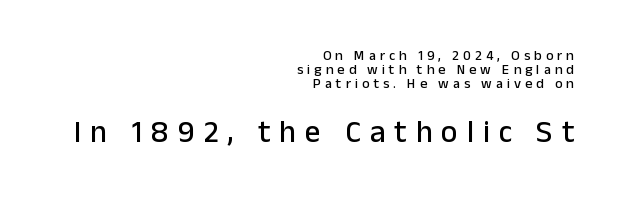
Q: Is the text italic (slanted)? A: No, it is upright.
Q: Is the typeface a serif or a sans-serif typeface? A: Sans-serif.
Q: Is the text underlined? A: No.
Q: How is the paragraph aligned? A: Right-aligned.
Q: Is the spacing between letters normal or unusually wide? A: Unusually wide.
Q: Is the spacing between lines tight, normal or loose? A: Tight.
Q: Which block of text is set in a larger size, the first (top) or the second (bottom)? A: The second (bottom) one.
Q: Width (condensed, normal, or wide)? A: Normal.
Q: Stroke contrast? A: Low.
Q: x-height? A: Medium.
Q: Monospaced? A: No.
